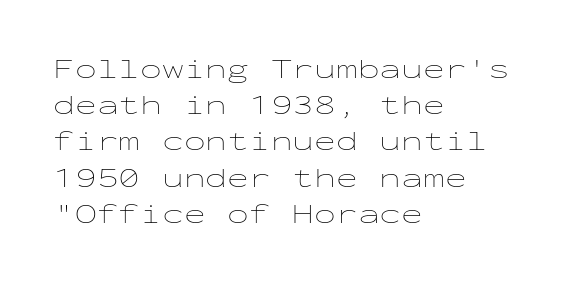
Q: Is the text bold? A: No.
Q: Is the text italic (slanted)? A: No, it is upright.
Q: Is the text underlined? A: No.
Q: How is the paragraph aligned? A: Left-aligned.
Q: Is the spacing between letters normal or unusually wide? A: Normal.
Q: Is the spacing between lines tight, normal or loose? A: Normal.
Q: Width (condensed, normal, or wide)? A: Wide.
Q: Stroke contrast? A: Low.
Q: x-height? A: Medium.
Q: Monospaced? A: Yes.
